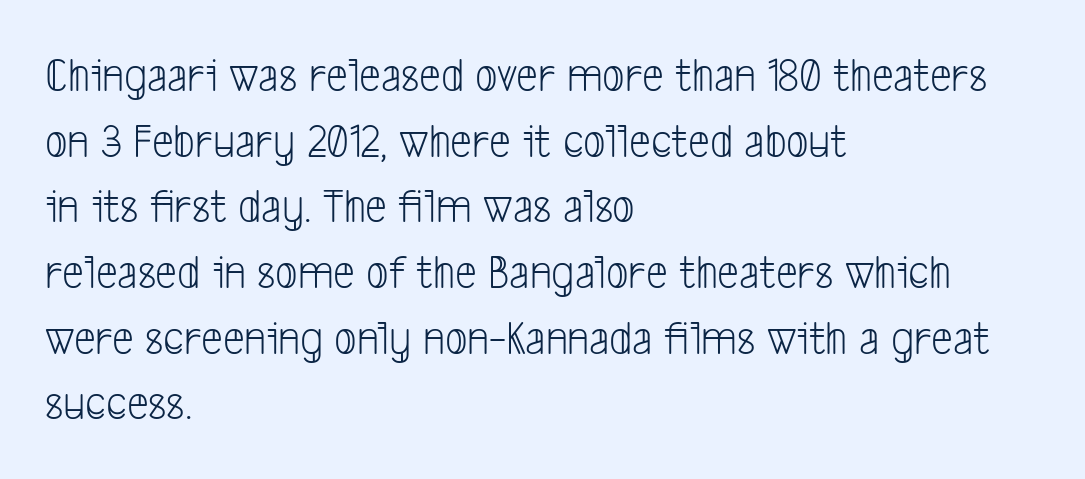
Q: Is the text bold? A: No.
Q: Is the typeface a serif or a sans-serif typeface? A: Sans-serif.
Q: Is the text underlined? A: No.
Q: How is the paragraph aligned? A: Left-aligned.
Q: Is the spacing between letters normal or unusually wide? A: Normal.
Q: Is the spacing between lines tight, normal or loose? A: Normal.
Q: Width (condensed, normal, or wide)? A: Condensed.
Q: Stroke contrast? A: Low.
Q: x-height? A: Medium.
Q: Monospaced? A: No.
